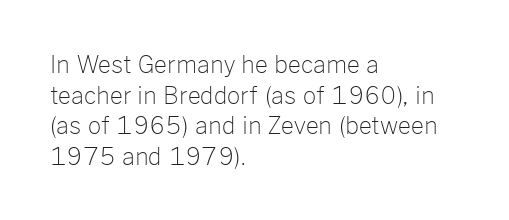
Q: Is the text bold? A: No.
Q: Is the text italic (slanted)? A: No, it is upright.
Q: Is the text underlined? A: No.
Q: How is the paragraph aligned? A: Left-aligned.
Q: Is the spacing between letters normal or unusually wide? A: Normal.
Q: Is the spacing between lines tight, normal or loose? A: Normal.
